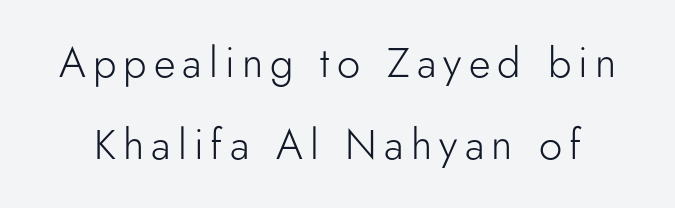
{"serif": "no", "italic": "no", "bold": "no", "weight": "light", "width": "normal", "stroke_contrast": "low", "x_height": "small", "monospaced": "no", "underline": "no", "line_spacing": "loose", "line_spacing_ratio": 1.96, "glyph_px": 42}
